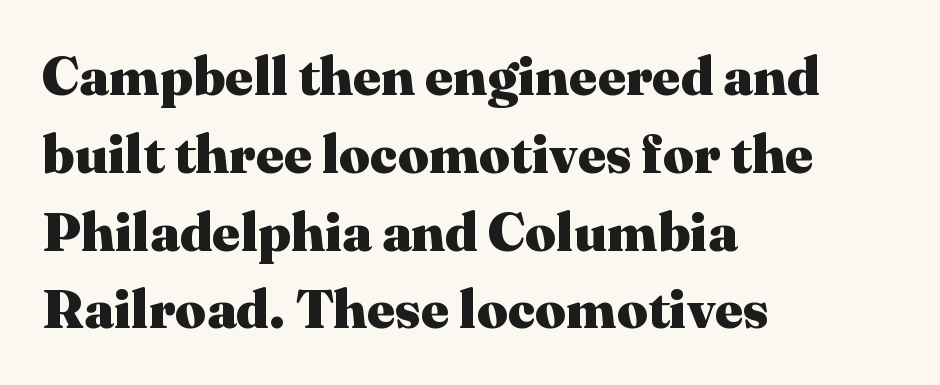
{"serif": "yes", "italic": "no", "bold": "yes", "weight": "heavy", "width": "normal", "stroke_contrast": "medium", "x_height": "medium", "monospaced": "no", "underline": "no", "align": "left", "line_spacing": "normal", "line_spacing_ratio": 1.44, "letter_spacing": "normal", "letter_spacing_em": 0.0, "glyph_px": 54}
